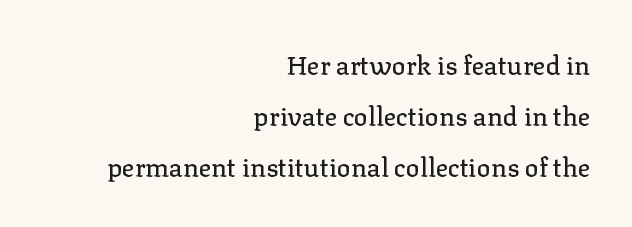
The image shows 26 px text type, upright; set right-aligned, loose line spacing (1.96x), normal letter spacing, not underlined.
